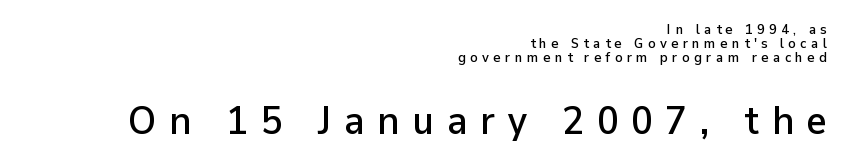
The image shows 40 px sans-serif type, upright; set right-aligned, tight line spacing (0.99x), unusually wide letter spacing (+0.31 em), not underlined; the second (bottom) block is 2.86x larger; low stroke contrast and a medium x-height.
